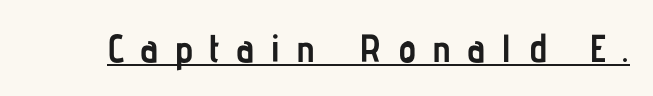
The image shows 39 px semibold, condensed sans-serif type, upright; set unusually wide letter spacing (+0.41 em), underlined; low stroke contrast and a medium x-height.
